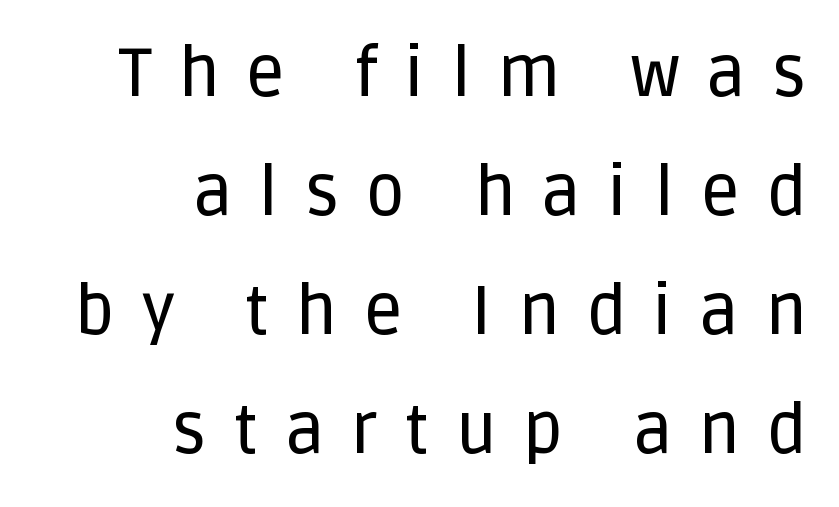
Looks like regular typesetting: each glyph gets only the width it needs. You could only call the tracking loose — the letters float apart. No word sits above an underline. Serif or sans? Sans — the stroke terminals are bare. These lines are set flush right with a ragged left edge.
